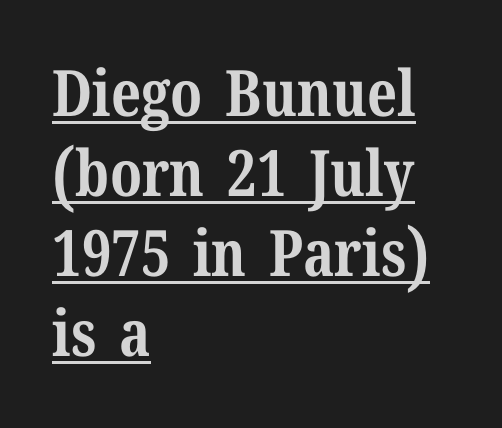
Is this a fixed-width face? No — the glyphs have proportional, varying widths. This sample uses a serif face. A roman cut, with each character standing at attention. One glance says typical: line gaps are just what's usual. Students, this is bold: see how much ink each stroke carries. Compared with a centered layout, this one pins lines to the left instead.
